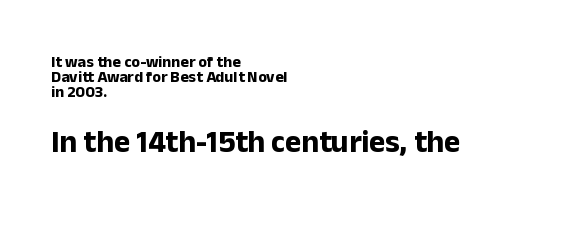
{"serif": "no", "italic": "no", "bold": "yes", "weight": "bold", "width": "normal", "stroke_contrast": "low", "x_height": "medium", "monospaced": "no", "underline": "no", "align": "left", "line_spacing": "tight", "line_spacing_ratio": 0.95, "letter_spacing": "normal", "letter_spacing_em": 0.0, "larger_block": "second", "size_ratio": 1.94, "glyph_px": 31}
